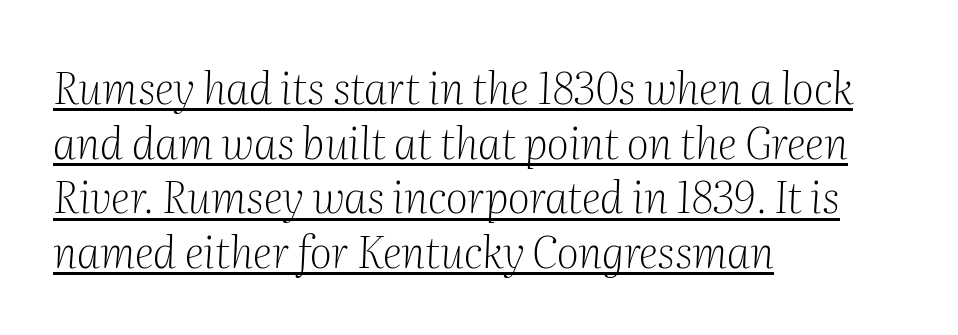
The image shows 43 px light serif type, italic (leaning right); set left-aligned, normal line spacing (1.27x), normal letter spacing, underlined; medium stroke contrast and a medium x-height.
